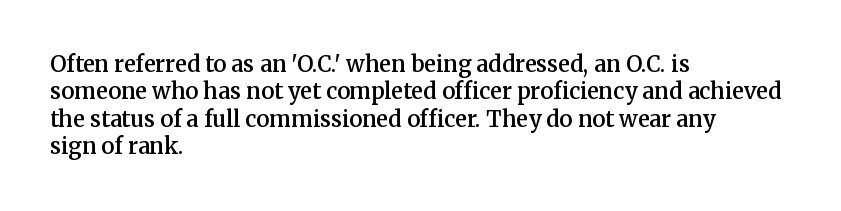
Horizontal bands of white between lines are of average thickness. The rendering keeps characters at their native spacing. The rendering anchors every line to the left-hand side. The type sits square on the baseline with zero lean.
